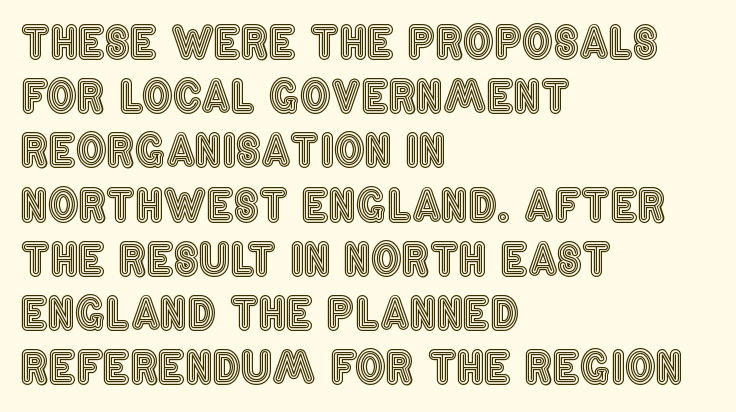
The image shows 43 px condensed type, upright; set left-aligned, normal line spacing (1.26x), normal letter spacing, not underlined; a large x-height.
